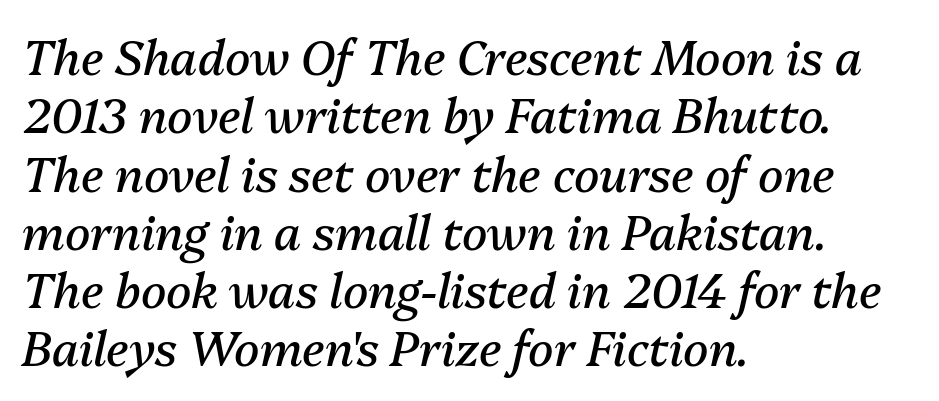
Q: Is the text bold? A: No.
Q: Is the text italic (slanted)? A: Yes, it leans right by about 13 degrees.
Q: Is the text underlined? A: No.
Q: How is the paragraph aligned? A: Left-aligned.
Q: Is the spacing between letters normal or unusually wide? A: Normal.
Q: Width (condensed, normal, or wide)? A: Normal.
Q: Stroke contrast? A: Medium.
Q: x-height? A: Medium.
Q: Monospaced? A: No.
